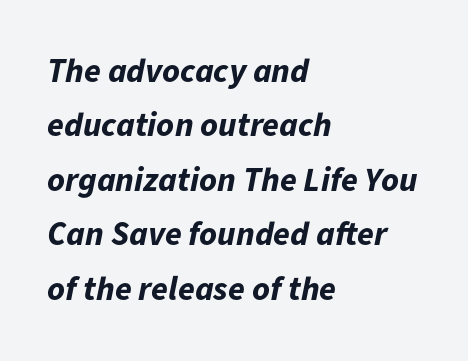
Q: Is the text bold? A: Yes.
Q: Is the text italic (slanted)? A: Yes, it leans right by about 11 degrees.
Q: Is the text underlined? A: No.
Q: How is the paragraph aligned? A: Left-aligned.
Q: Is the spacing between letters normal or unusually wide? A: Normal.
Q: Is the spacing between lines tight, normal or loose? A: Normal.
Q: Width (condensed, normal, or wide)? A: Normal.
Q: Stroke contrast? A: Low.
Q: x-height? A: Medium.
Q: Monospaced? A: No.
